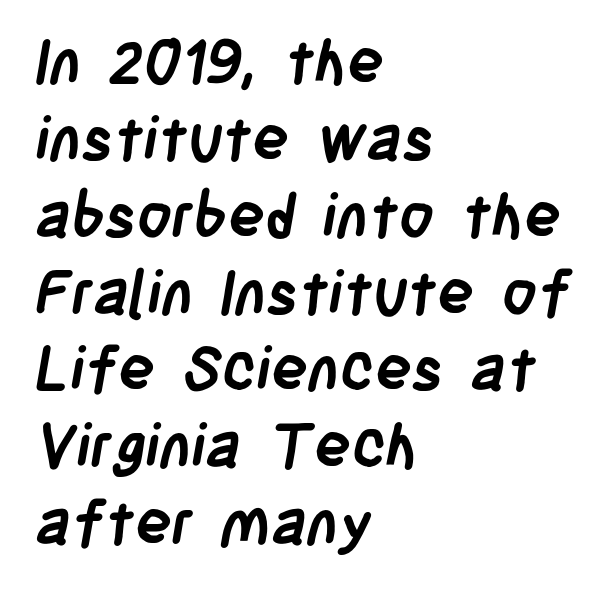
Descender tails drop into unmarked territory. Observe the absence of serifs on each vertical stroke in this sample. The gaps between neighbouring characters are ordinary and unremarkable. Here the designer chose a conventional face with non-uniform glyph widths.
